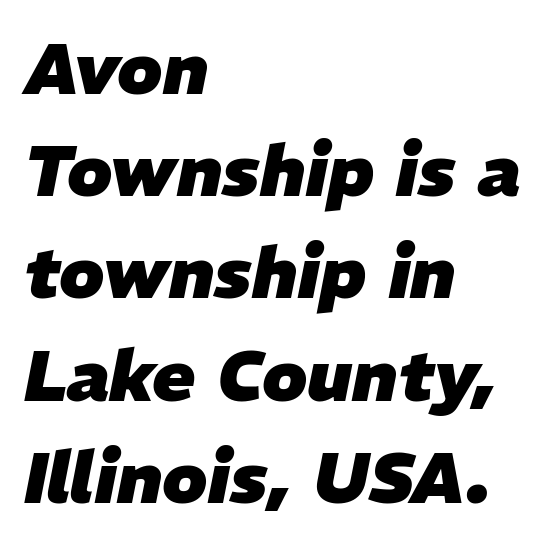
Q: Is the text bold? A: Yes.
Q: Is the text italic (slanted)? A: Yes, it leans right by about 11 degrees.
Q: Is the text underlined? A: No.
Q: How is the paragraph aligned? A: Left-aligned.
Q: Is the spacing between letters normal or unusually wide? A: Normal.
Q: Is the spacing between lines tight, normal or loose? A: Normal.
Q: Width (condensed, normal, or wide)? A: Normal.
Q: Stroke contrast? A: Low.
Q: x-height? A: Medium.
Q: Monospaced? A: No.
